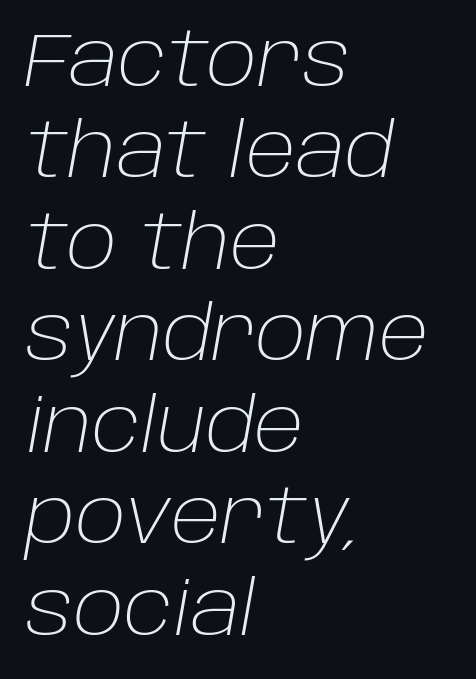
Q: Is the text bold? A: No.
Q: Is the text italic (slanted)? A: Yes, it leans right by about 10 degrees.
Q: Is the text underlined? A: No.
Q: How is the paragraph aligned? A: Left-aligned.
Q: Is the spacing between letters normal or unusually wide? A: Normal.
Q: Width (condensed, normal, or wide)? A: Normal.
Q: Stroke contrast? A: Low.
Q: x-height? A: Large.
Q: Monospaced? A: No.
